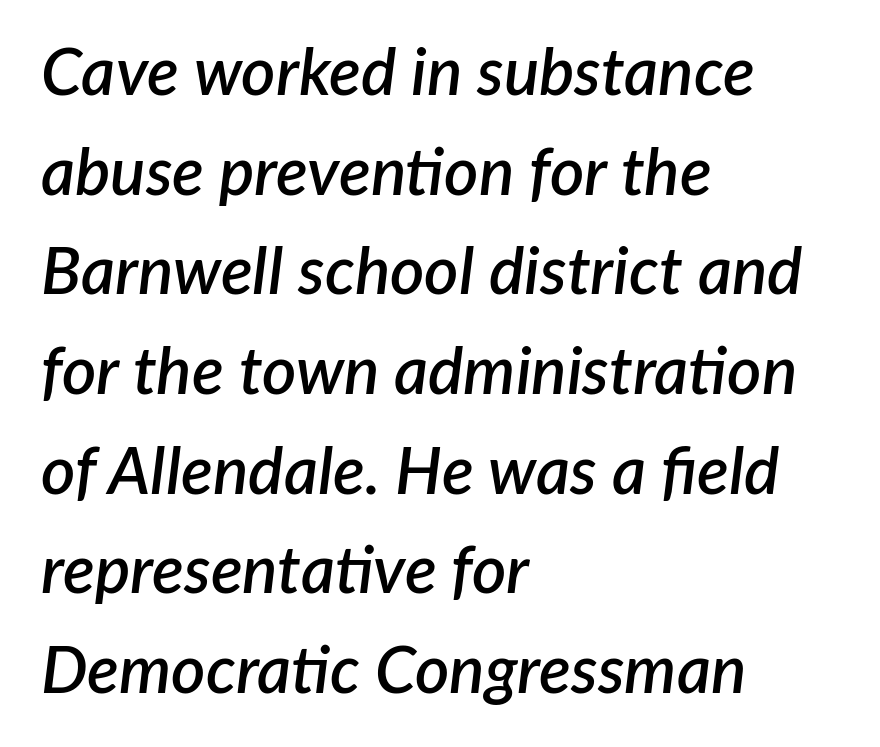
The image shows 66 px semibold type, italic (leaning right); set left-aligned, normal line spacing (1.51x), normal letter spacing, not underlined; low stroke contrast and a medium x-height.
